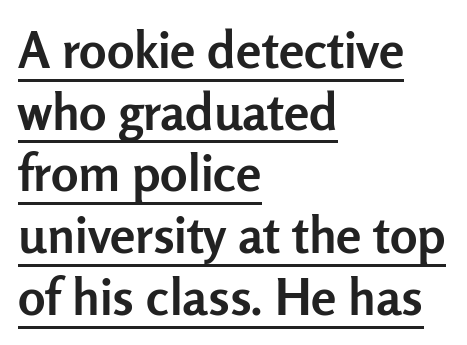
Q: Is the text bold? A: Yes.
Q: Is the text italic (slanted)? A: No, it is upright.
Q: Is the typeface a serif or a sans-serif typeface? A: Sans-serif.
Q: Is the text underlined? A: Yes.
Q: How is the paragraph aligned? A: Left-aligned.
Q: Is the spacing between letters normal or unusually wide? A: Normal.
Q: Width (condensed, normal, or wide)? A: Normal.
Q: Stroke contrast? A: Low.
Q: x-height? A: Medium.
Q: Monospaced? A: No.
